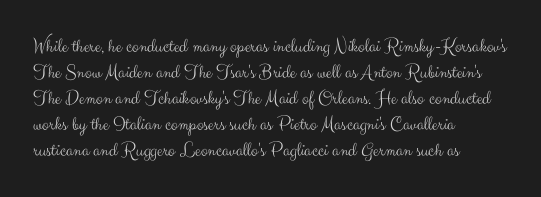
{"bold": "no", "underline": "no", "align": "left", "line_spacing": "normal", "line_spacing_ratio": 1.3, "letter_spacing": "normal", "letter_spacing_em": 0.0, "glyph_px": 20}
